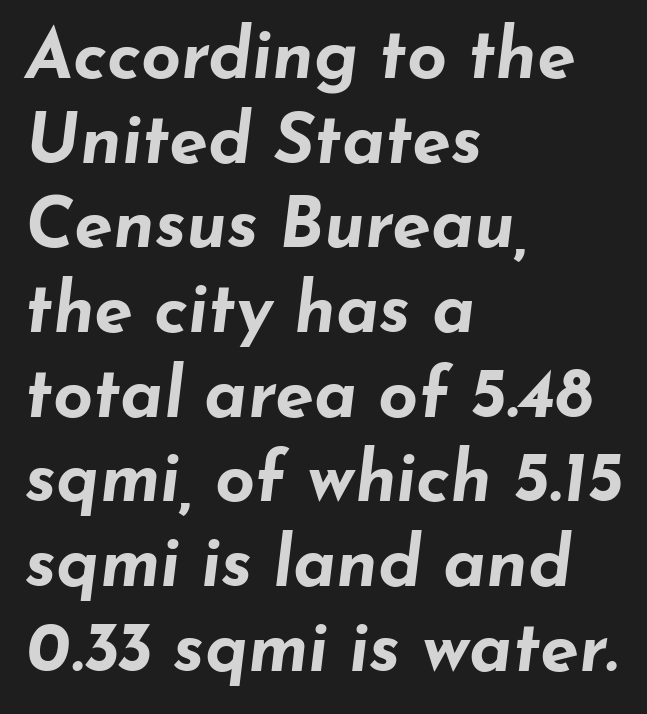
The axis of the letterforms is tilted away from vertical. The rag falls on the right side of this text block. Look at the stroke-to-counter ratio: heavy, a bold. The space directly below the letters is spotless.
